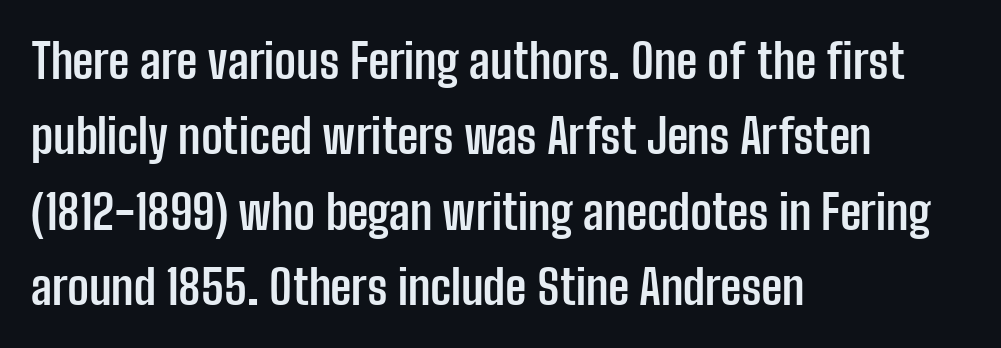
Type without underlining. A normal amount of white space separates one row of letters from the next. Is the letter spacing exaggerated? No — it looks like the ordinary default. Italic? Not at all — the glyphs are vertical. The lines are quadded left. A full-strength bold gives these letters their thick strokes.
